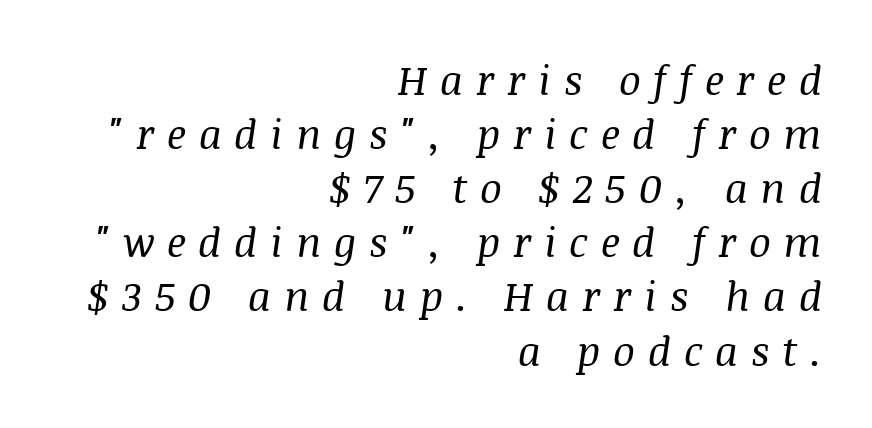
{"serif": "yes", "italic": "yes", "lean": "right", "slant_degrees": 8, "bold": "no", "weight": "regular", "width": "normal", "stroke_contrast": "medium", "x_height": "large", "monospaced": "no", "underline": "no", "align": "right", "line_spacing": "normal", "line_spacing_ratio": 1.32, "letter_spacing": "wide", "letter_spacing_em": 0.31, "glyph_px": 41}
